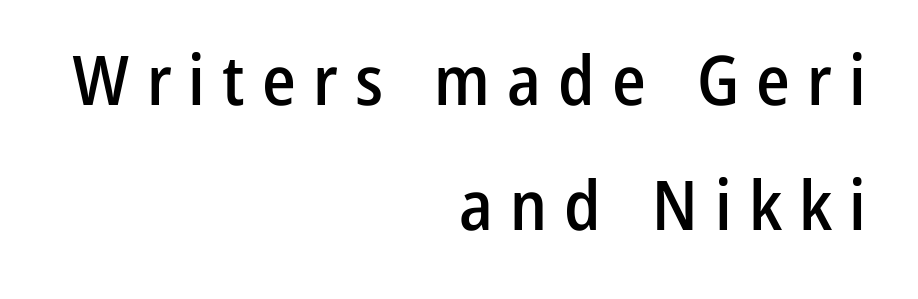
Q: Is the text bold? A: Semi-bold.
Q: Is the text italic (slanted)? A: No, it is upright.
Q: Is the typeface a serif or a sans-serif typeface? A: Sans-serif.
Q: Is the text underlined? A: No.
Q: How is the paragraph aligned? A: Right-aligned.
Q: Is the spacing between letters normal or unusually wide? A: Unusually wide.
Q: Width (condensed, normal, or wide)? A: Condensed.
Q: Stroke contrast? A: Low.
Q: x-height? A: Medium.
Q: Monospaced? A: No.
